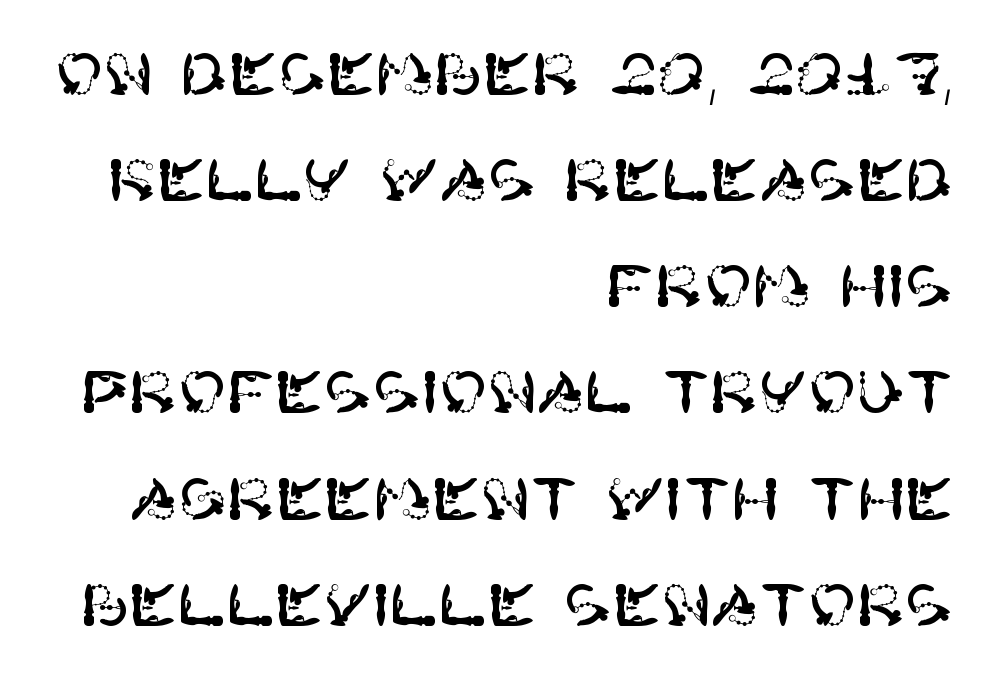
The image shows 58 px sans-serif type, upright; set right-aligned, line spacing 1.83x, normal letter spacing, not underlined; high stroke contrast and a large x-height.
